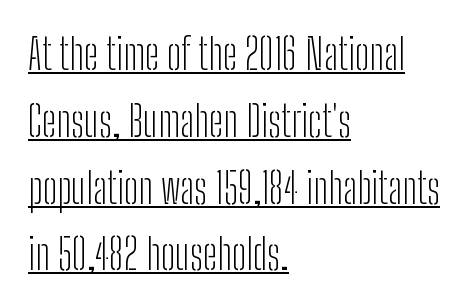
Compared with typical body copy, the letter spacing here is the same. Note the varied advance widths — an 'i' is clearly narrower than an 'm'. A typesetter would call this leading conventional body-copy spacing. The compositor pushed each line to the left boundary. Unbolded letterforms with no extra heft.
